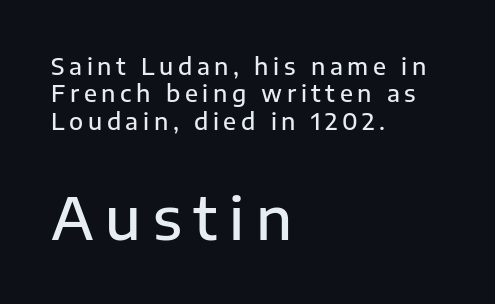
Q: Is the text bold? A: Semi-bold.
Q: Is the text italic (slanted)? A: No, it is upright.
Q: Is the typeface a serif or a sans-serif typeface? A: Sans-serif.
Q: Is the text underlined? A: No.
Q: How is the paragraph aligned? A: Left-aligned.
Q: Is the spacing between letters normal or unusually wide? A: Unusually wide.
Q: Which block of text is set in a larger size, the first (top) or the second (bottom)? A: The second (bottom) one.
Q: Width (condensed, normal, or wide)? A: Normal.
Q: Stroke contrast? A: Low.
Q: x-height? A: Medium.
Q: Monospaced? A: No.
